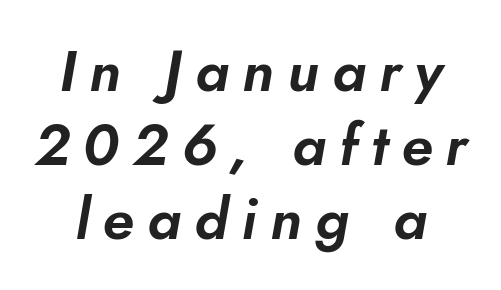
Notice how the stems are inclined rather than vertical — that's the hallmark of italics. Interline gaps are of average width in this sample. Character widths vary here, with narrow letters taking less room than wide ones. Rule under the text: the space is simply empty. The letters are spread apart with noticeably loose tracking.
